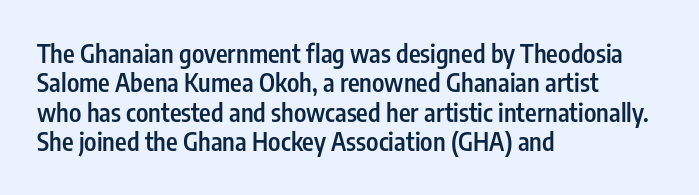
The strokes are fattened partway — semibold, not bold. The baseline area is clear. This sample is left-justified, so line endings fall wherever the words run out. Posture: upright roman. There is no visible air inserted between adjacent glyphs.
